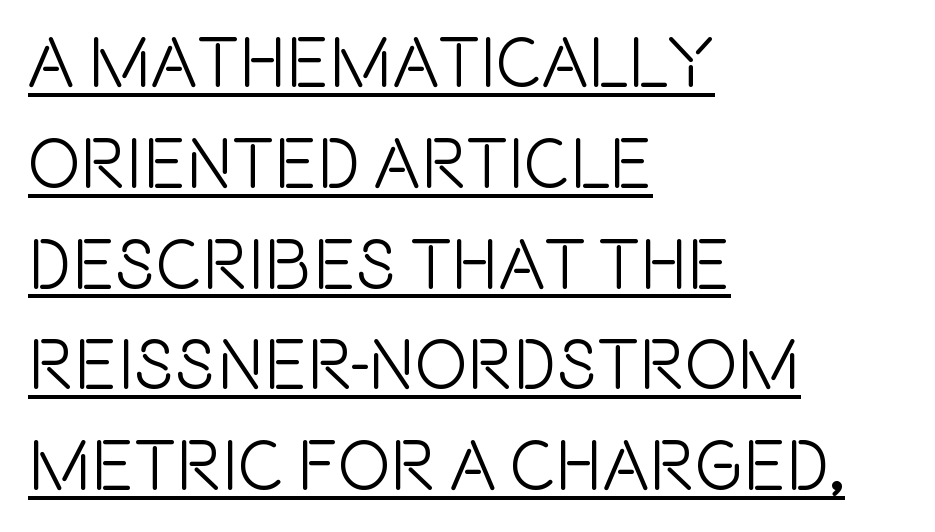
Q: Is the text italic (slanted)? A: No, it is upright.
Q: Is the typeface a serif or a sans-serif typeface? A: Sans-serif.
Q: Is the text underlined? A: Yes.
Q: How is the paragraph aligned? A: Left-aligned.
Q: Is the spacing between letters normal or unusually wide? A: Normal.
Q: Is the spacing between lines tight, normal or loose? A: Normal.
Q: Width (condensed, normal, or wide)? A: Condensed.
Q: x-height? A: Large.
Q: Monospaced? A: No.
